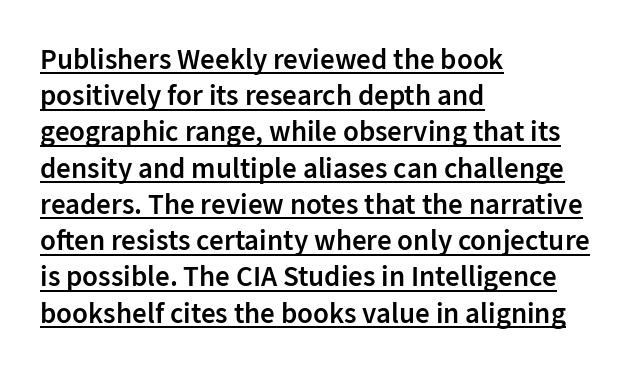
Q: Is the text bold? A: Semi-bold.
Q: Is the text italic (slanted)? A: No, it is upright.
Q: Is the typeface a serif or a sans-serif typeface? A: Sans-serif.
Q: Is the text underlined? A: Yes.
Q: How is the paragraph aligned? A: Left-aligned.
Q: Is the spacing between letters normal or unusually wide? A: Normal.
Q: Is the spacing between lines tight, normal or loose? A: Normal.
Q: Width (condensed, normal, or wide)? A: Normal.
Q: Stroke contrast? A: Low.
Q: x-height? A: Medium.
Q: Monospaced? A: No.
